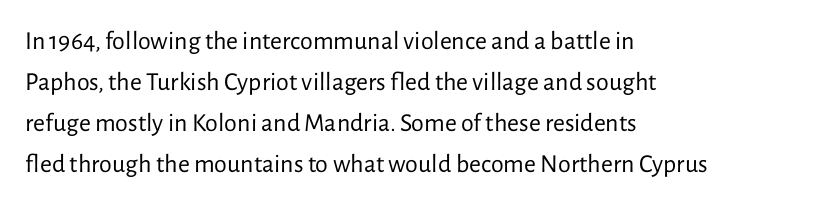
Q: Is the text bold? A: No.
Q: Is the text italic (slanted)? A: No, it is upright.
Q: Is the text underlined? A: No.
Q: How is the paragraph aligned? A: Left-aligned.
Q: Is the spacing between letters normal or unusually wide? A: Normal.
Q: Is the spacing between lines tight, normal or loose? A: Normal.
